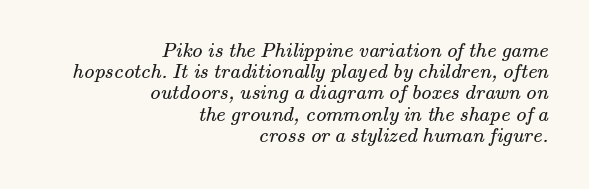
{"bold": "no", "underline": "no", "align": "right", "line_spacing": "tight", "line_spacing_ratio": 1.01, "letter_spacing": "normal", "letter_spacing_em": 0.0, "glyph_px": 21}
